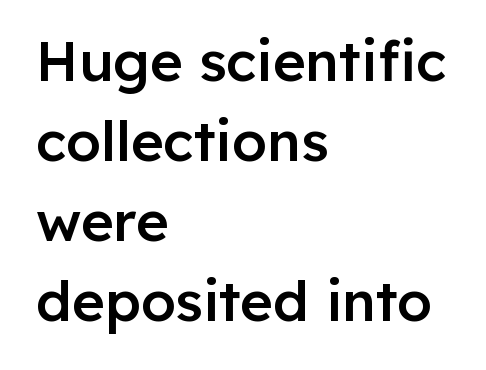
Q: Is the text bold? A: Semi-bold.
Q: Is the text italic (slanted)? A: No, it is upright.
Q: Is the typeface a serif or a sans-serif typeface? A: Sans-serif.
Q: Is the text underlined? A: No.
Q: How is the paragraph aligned? A: Left-aligned.
Q: Is the spacing between letters normal or unusually wide? A: Normal.
Q: Is the spacing between lines tight, normal or loose? A: Normal.
Q: Width (condensed, normal, or wide)? A: Normal.
Q: Stroke contrast? A: Low.
Q: x-height? A: Medium.
Q: Monospaced? A: No.
